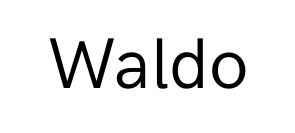
Q: Is the text bold? A: No.
Q: Is the text italic (slanted)? A: No, it is upright.
Q: Is the typeface a serif or a sans-serif typeface? A: Sans-serif.
Q: Is the text underlined? A: No.
Q: Is the spacing between letters normal or unusually wide? A: Normal.
Q: Width (condensed, normal, or wide)? A: Normal.
Q: Stroke contrast? A: Low.
Q: x-height? A: Medium.
Q: Monospaced? A: No.
